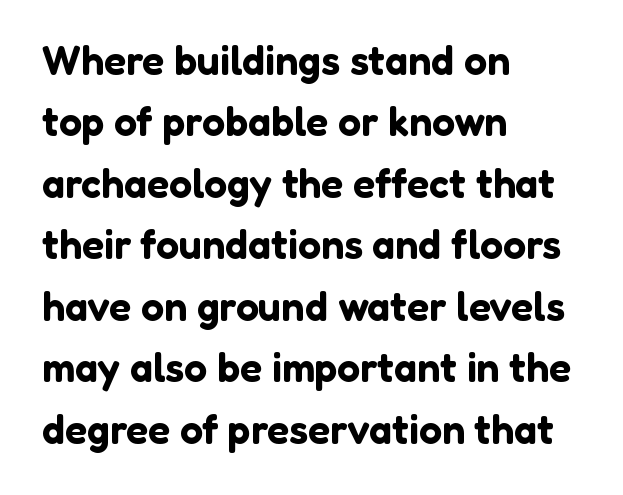
{"serif": "no", "italic": "no", "width": "normal", "stroke_contrast": "low", "x_height": "medium", "monospaced": "no", "underline": "no", "align": "left", "line_spacing": "normal", "line_spacing_ratio": 1.5, "letter_spacing": "normal", "letter_spacing_em": 0.0, "glyph_px": 41}
